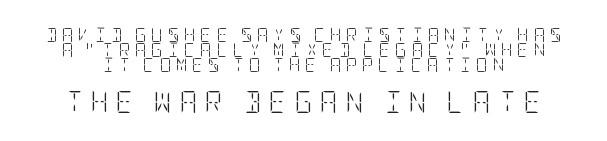
Do the letters lean? They stand straight. Between one letter and the next there's a generous, obvious gap. The face looks like a standard text weight, possibly lighter. The rendering enlarges the type as you move from the upper chunk to the lower.
